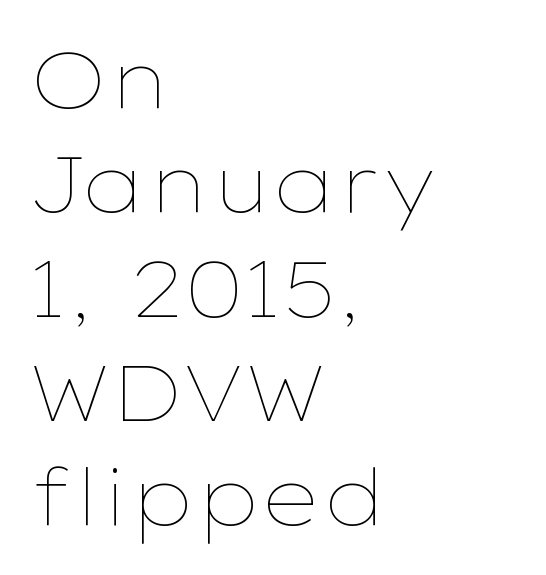
This sample is left-justified, so line endings fall wherever the words run out. Words float on clear page, feet unadorned. Unlike italic type, these characters show no tilt at all. Normally led — the rows are evenly, conventionally spaced. The letters sit at their default tracking, neither squeezed nor spread. The letters look calm and open, with moderate or lighter stems.
